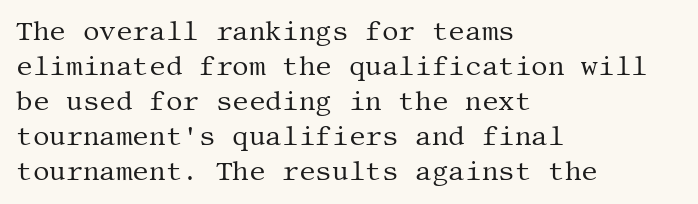
Q: Is the text bold? A: No.
Q: Is the text italic (slanted)? A: No, it is upright.
Q: Is the text underlined? A: No.
Q: How is the paragraph aligned? A: Left-aligned.
Q: Is the spacing between letters normal or unusually wide? A: Normal.
Q: Is the spacing between lines tight, normal or loose? A: Normal.
